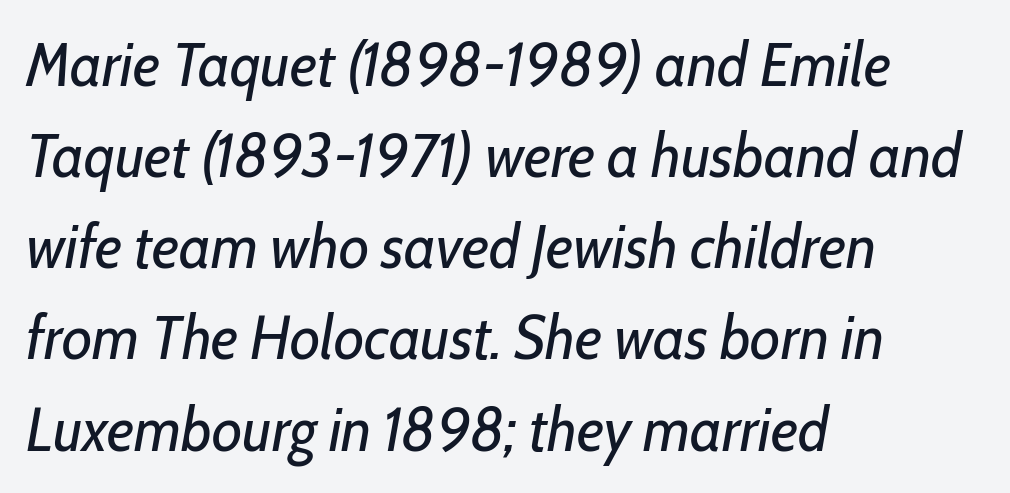
Q: Is the text bold? A: No.
Q: Is the text italic (slanted)? A: Yes, it leans right by about 10 degrees.
Q: Is the text underlined? A: No.
Q: How is the paragraph aligned? A: Left-aligned.
Q: Is the spacing between letters normal or unusually wide? A: Normal.
Q: Is the spacing between lines tight, normal or loose? A: Normal.
Q: Width (condensed, normal, or wide)? A: Condensed.
Q: Stroke contrast? A: Low.
Q: x-height? A: Medium.
Q: Monospaced? A: No.
